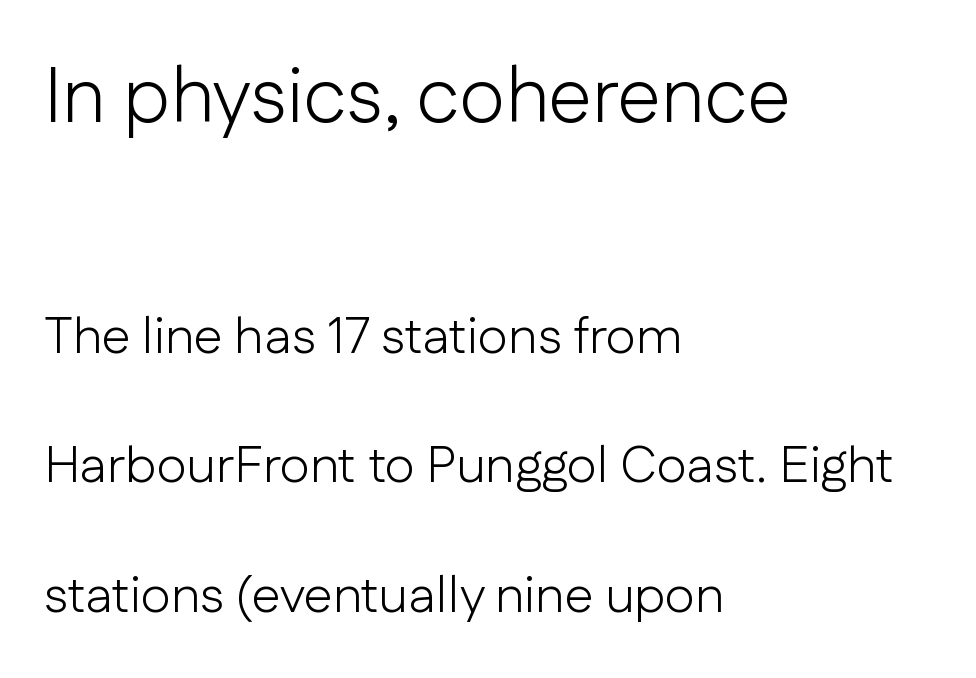
{"serif": "no", "italic": "no", "bold": "no", "weight": "light", "width": "normal", "stroke_contrast": "low", "x_height": "medium", "monospaced": "no", "underline": "no", "align": "left", "line_spacing": "loose", "line_spacing_ratio": 2.49, "letter_spacing": "normal", "letter_spacing_em": 0.0, "larger_block": "first", "size_ratio": 1.5, "glyph_px": 78}
